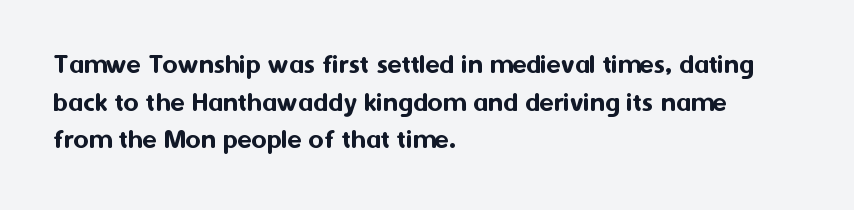
{"serif": "no", "italic": "no", "width": "normal", "stroke_contrast": "medium", "x_height": "medium", "monospaced": "no", "underline": "no", "align": "left", "line_spacing": "normal", "line_spacing_ratio": 1.3, "letter_spacing": "normal", "letter_spacing_em": 0.0, "glyph_px": 29}
